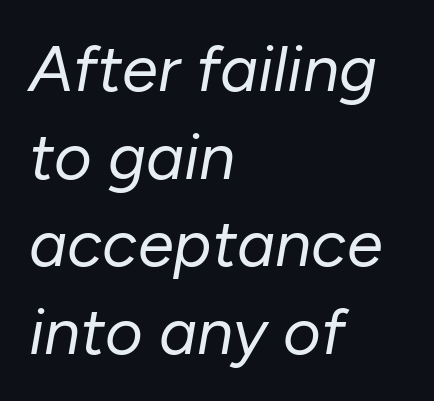
{"italic": "yes", "lean": "right", "slant_degrees": 10, "bold": "no", "weight": "regular", "width": "normal", "stroke_contrast": "low", "x_height": "medium", "monospaced": "no", "underline": "no", "align": "left", "line_spacing": "normal", "line_spacing_ratio": 1.35, "letter_spacing": "normal", "letter_spacing_em": 0.0, "glyph_px": 65}
